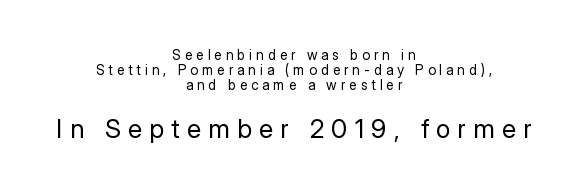
Line starts and ends both wander, symmetrically. Words appear elongated and porous because spacing is wide. Letters rest on an invisible, unmarked baseline. If you squint, the bottom block still reads clearly — it's the larger of the two. Stroke mass is kept to a normal reading level or below.
